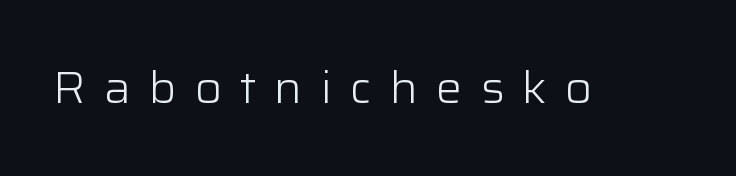
In terms of letterspacing, this is a distinctly airy, spread setting. I'd call this a sans setting — the letters go barefoot. Any mark beneath the type? The region is blank. Is the stroke heavy? The answer is a plain regular-or-lighter. Posture: vertical.
